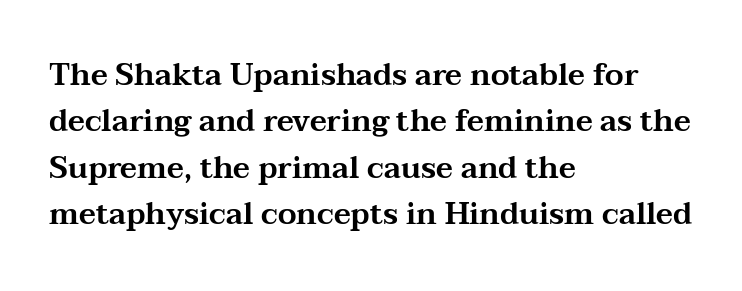
Words float on clear page, feet unadorned. Character widths vary here, with narrow letters taking less room than wide ones. The type is set solid horizontally, with unmodified tracking. Serif or sans? Serif — the stroke terminals have little feet. The specimen reads as upright at a glance.
